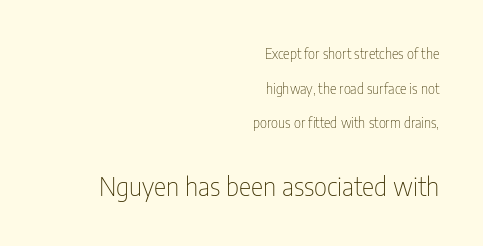
{"italic": "no", "bold": "no", "underline": "no", "align": "right", "line_spacing": "loose", "line_spacing_ratio": 2.47, "letter_spacing": "normal", "letter_spacing_em": 0.0, "larger_block": "second", "size_ratio": 1.86, "glyph_px": 26}
